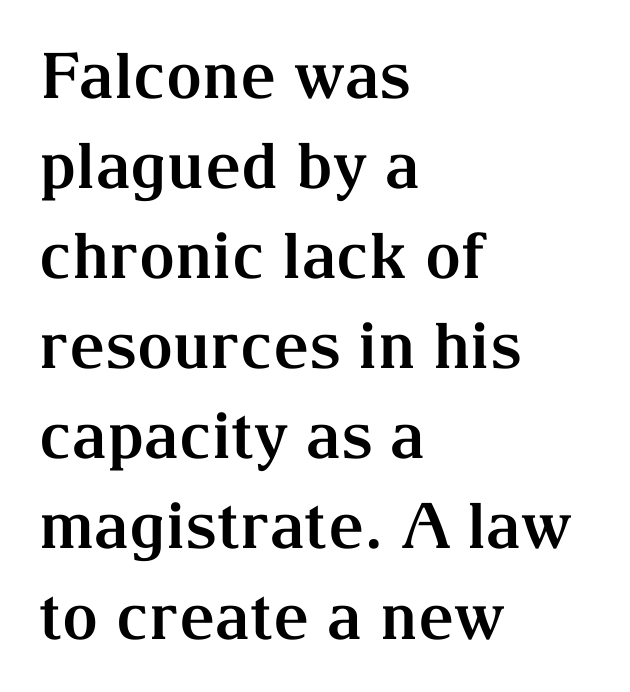
The image shows 63 px bold serif type, upright; set left-aligned, normal line spacing (1.43x), normal letter spacing, not underlined; medium stroke contrast and a medium x-height.
